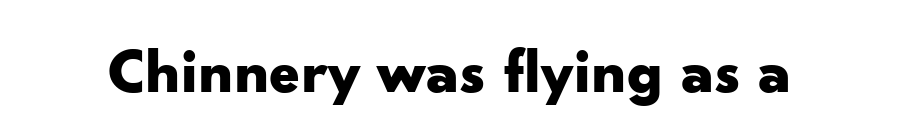
{"serif": "no", "italic": "no", "bold": "yes", "weight": "bold", "width": "wide", "stroke_contrast": "low", "x_height": "small", "monospaced": "no", "underline": "no", "letter_spacing": "normal", "letter_spacing_em": 0.0, "glyph_px": 63}
